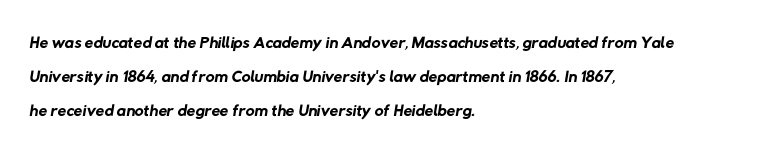
Q: Is the text bold? A: No.
Q: Is the text underlined? A: No.
Q: How is the paragraph aligned? A: Left-aligned.
Q: Is the spacing between letters normal or unusually wide? A: Normal.
Q: Is the spacing between lines tight, normal or loose? A: Normal.
